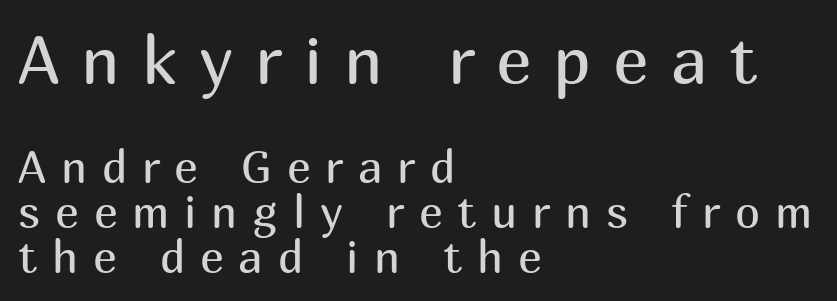
Q: Is the text bold? A: No.
Q: Is the text italic (slanted)? A: No, it is upright.
Q: Is the typeface a serif or a sans-serif typeface? A: Sans-serif.
Q: Is the text underlined? A: No.
Q: How is the paragraph aligned? A: Left-aligned.
Q: Is the spacing between letters normal or unusually wide? A: Unusually wide.
Q: Is the spacing between lines tight, normal or loose? A: Tight.
Q: Which block of text is set in a larger size, the first (top) or the second (bottom)? A: The first (top) one.
Q: Width (condensed, normal, or wide)? A: Normal.
Q: Stroke contrast? A: Medium.
Q: x-height? A: Medium.
Q: Monospaced? A: No.
